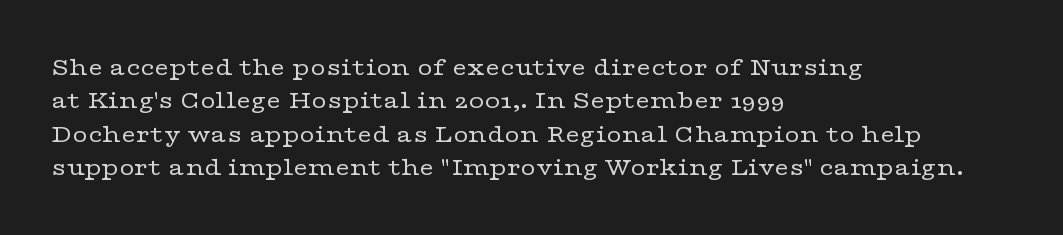
{"italic": "no", "bold": "no", "underline": "no", "align": "left", "line_spacing": "normal", "line_spacing_ratio": 1.28, "letter_spacing": "normal", "letter_spacing_em": 0.0, "glyph_px": 26}
